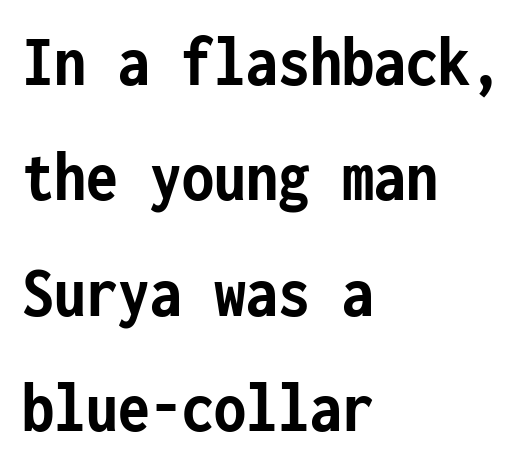
Q: Is the text bold? A: Yes.
Q: Is the text italic (slanted)? A: No, it is upright.
Q: Is the typeface a serif or a sans-serif typeface? A: Sans-serif.
Q: Is the text underlined? A: No.
Q: How is the paragraph aligned? A: Left-aligned.
Q: Is the spacing between letters normal or unusually wide? A: Normal.
Q: Is the spacing between lines tight, normal or loose? A: Normal.
Q: Width (condensed, normal, or wide)? A: Condensed.
Q: Stroke contrast? A: Low.
Q: x-height? A: Medium.
Q: Monospaced? A: Yes.
